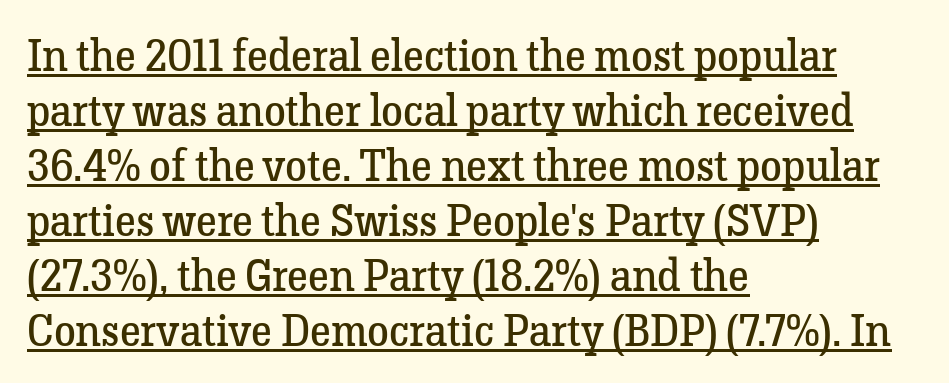
Q: Is the text bold? A: No.
Q: Is the text italic (slanted)? A: No, it is upright.
Q: Is the typeface a serif or a sans-serif typeface? A: Serif.
Q: Is the text underlined? A: Yes.
Q: How is the paragraph aligned? A: Left-aligned.
Q: Is the spacing between letters normal or unusually wide? A: Normal.
Q: Is the spacing between lines tight, normal or loose? A: Normal.
Q: Width (condensed, normal, or wide)? A: Normal.
Q: Stroke contrast? A: Low.
Q: x-height? A: Medium.
Q: Monospaced? A: No.
